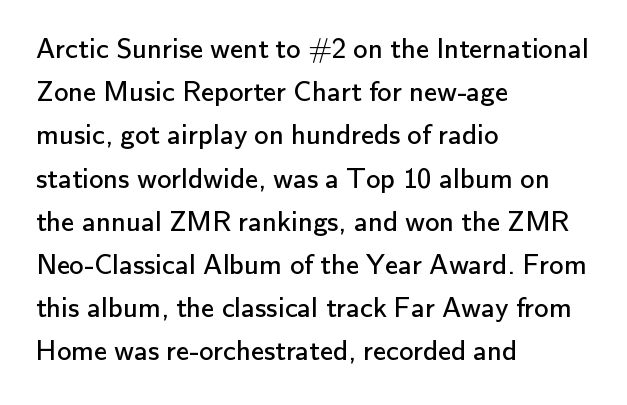
The image shows 29 px regular-weight sans-serif type, upright; set left-aligned, normal line spacing (1.49x), normal letter spacing, not underlined; low stroke contrast and a small x-height.
